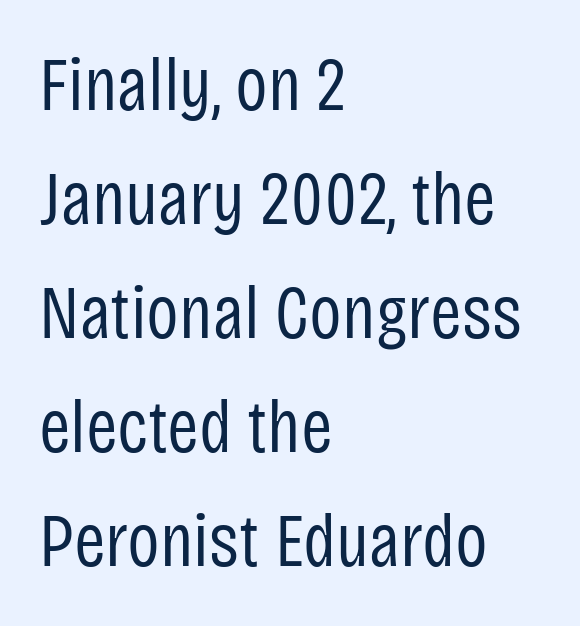
Each new line begins a customary step beneath the previous one. Upright lettering throughout. Short note: letters normally spaced. The setting favours the left margin, as ordinary paragraphs usually do. Think of a printed novel: that variable character pitch is what you see here.
